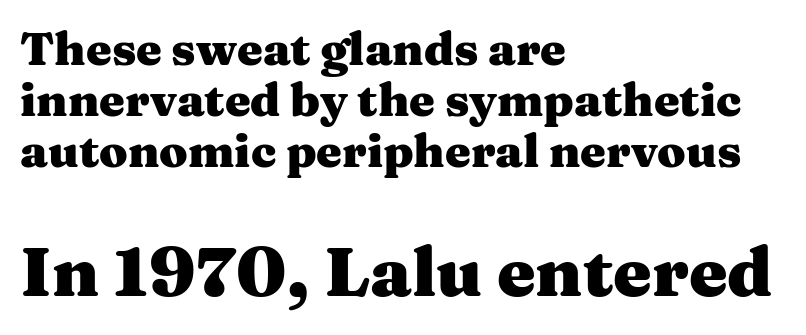
{"serif": "yes", "italic": "no", "bold": "yes", "weight": "heavy", "width": "wide", "stroke_contrast": "medium", "x_height": "medium", "monospaced": "no", "underline": "no", "align": "left", "line_spacing": "tight", "line_spacing_ratio": 1.11, "letter_spacing": "normal", "letter_spacing_em": 0.0, "larger_block": "second", "size_ratio": 1.5, "glyph_px": 69}
